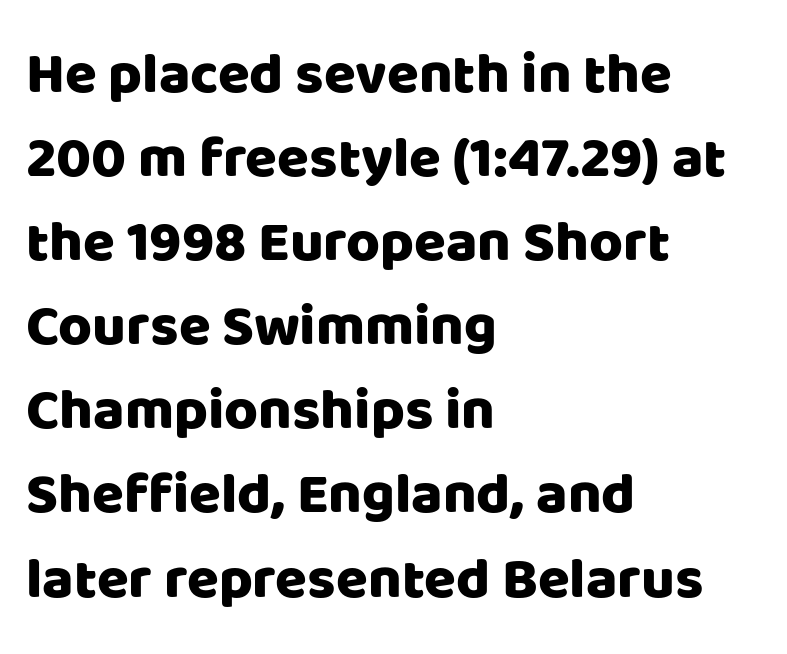
{"serif": "no", "italic": "no", "width": "normal", "stroke_contrast": "low", "x_height": "large", "monospaced": "no", "underline": "no", "align": "left", "line_spacing": "normal", "line_spacing_ratio": 1.45, "letter_spacing": "normal", "letter_spacing_em": 0.0, "glyph_px": 58}
